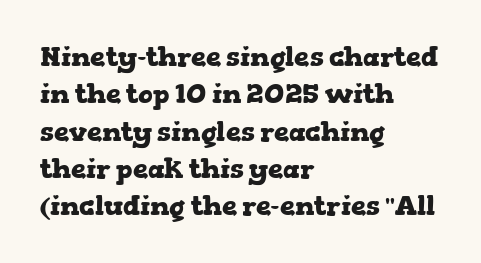
It's the straight-up-and-down kind of type. The lines are quadded left. Letter spacing: default. Rule under the text: the space is simply empty. The space between consecutive lines is moderate. Notice how thick the strokes are: this is what a full bold looks like.
